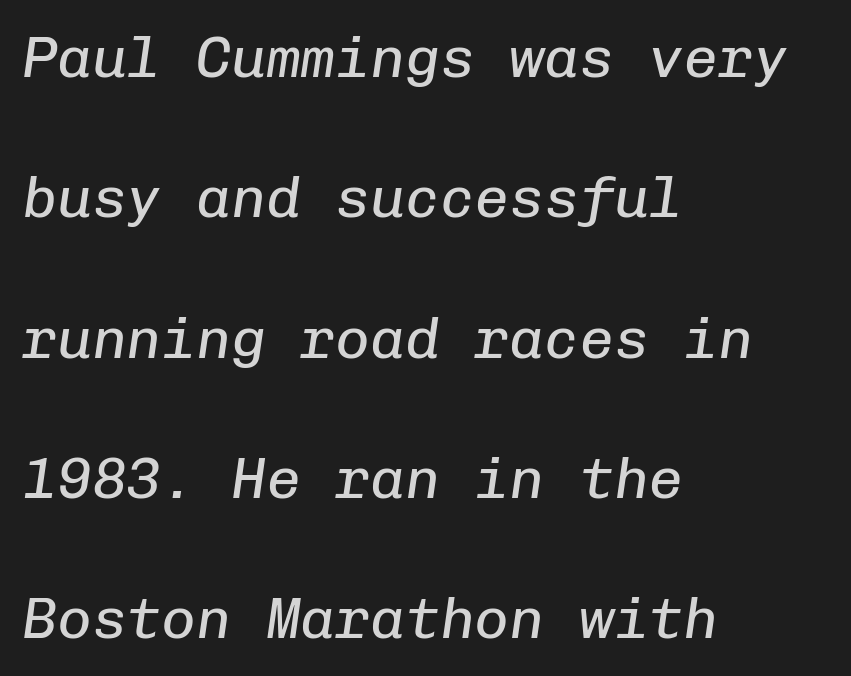
{"italic": "yes", "lean": "right", "slant_degrees": 8, "bold": "no", "weight": "regular", "width": "normal", "stroke_contrast": "low", "x_height": "medium", "monospaced": "yes", "underline": "no", "align": "left", "line_spacing": "loose", "line_spacing_ratio": 2.42, "letter_spacing": "normal", "letter_spacing_em": 0.0, "glyph_px": 58}
